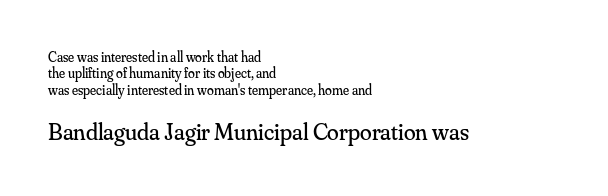
The image shows 24 px text type, upright; set left-aligned, line spacing 1.17x, normal letter spacing, not underlined; the second (bottom) block is 1.71x larger.
